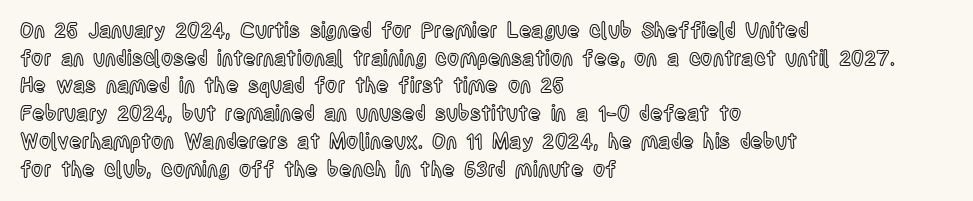
The image shows 21 px text type, upright; set left-aligned, normal line spacing (1.32x), normal letter spacing, not underlined.
